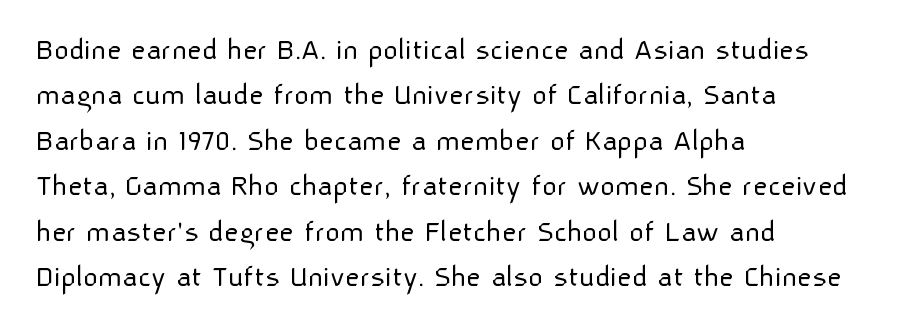
Q: Is the text bold? A: No.
Q: Is the text italic (slanted)? A: No, it is upright.
Q: Is the typeface a serif or a sans-serif typeface? A: Sans-serif.
Q: Is the text underlined? A: No.
Q: How is the paragraph aligned? A: Left-aligned.
Q: Is the spacing between letters normal or unusually wide? A: Normal.
Q: Is the spacing between lines tight, normal or loose? A: Normal.
Q: Width (condensed, normal, or wide)? A: Normal.
Q: Stroke contrast? A: Low.
Q: x-height? A: Medium.
Q: Monospaced? A: No.
